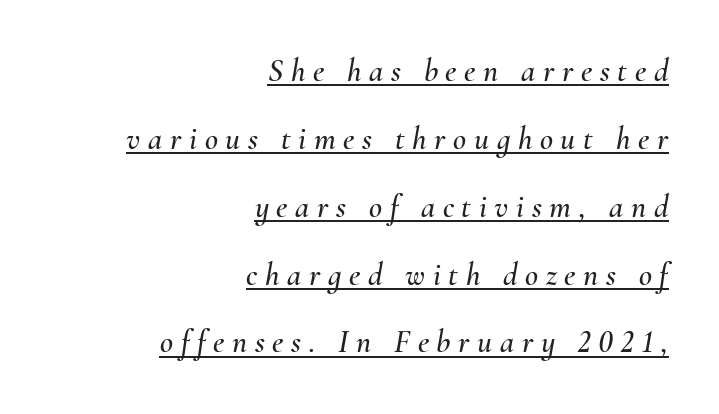
Q: Is the text italic (slanted)? A: Yes, it leans right by about 10 degrees.
Q: Is the text underlined? A: Yes.
Q: How is the paragraph aligned? A: Right-aligned.
Q: Is the spacing between letters normal or unusually wide? A: Unusually wide.
Q: Is the spacing between lines tight, normal or loose? A: Loose.
Q: Width (condensed, normal, or wide)? A: Normal.
Q: Stroke contrast? A: Medium.
Q: x-height? A: Small.
Q: Monospaced? A: No.
